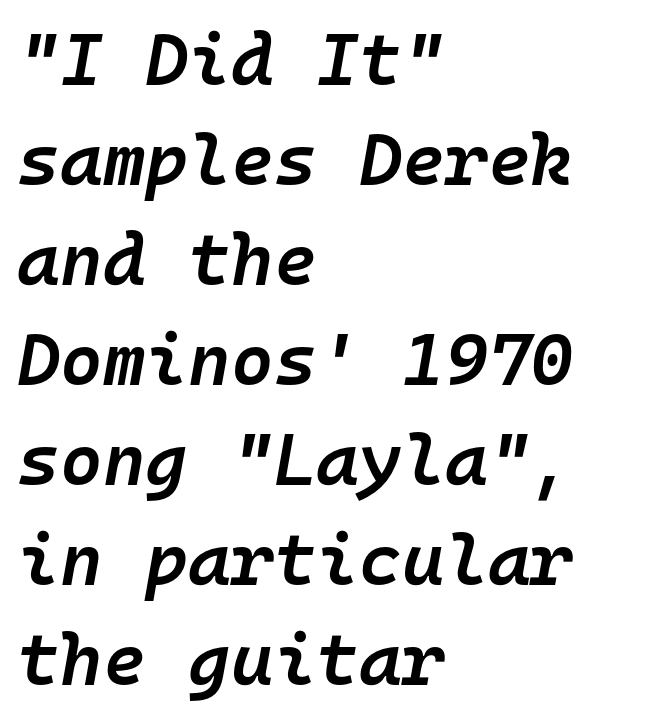
The image shows 73 px semibold type, italic (leaning right), monospaced; set left-aligned, normal line spacing (1.37x), normal letter spacing, not underlined; low stroke contrast and a medium x-height.
